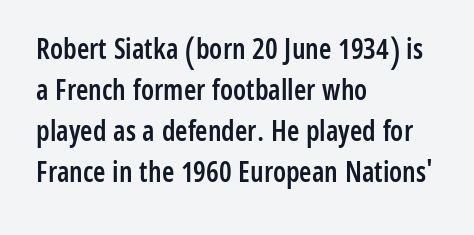
{"serif": "no", "italic": "no", "bold": "semi", "weight": "semibold", "width": "condensed", "stroke_contrast": "low", "x_height": "medium", "monospaced": "no", "underline": "no", "align": "left", "line_spacing": "normal", "line_spacing_ratio": 1.47, "letter_spacing": "normal", "letter_spacing_em": 0.0, "glyph_px": 28}
